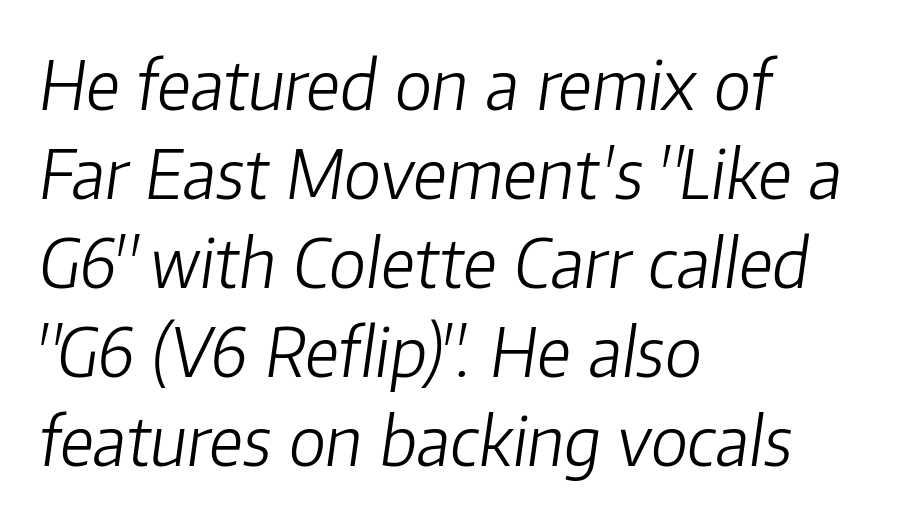
The rendering applies a slant to the glyphs. This sample has the flowing, uneven cadence of proportional lettering. Vertically, the passage feels balanced, rows spaced as you'd expect. Between one letter and the next there's only the usual sliver of space.
